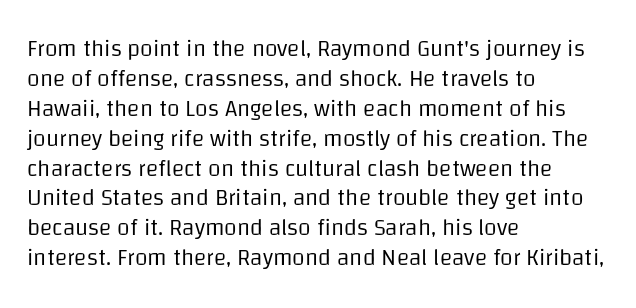
{"italic": "no", "bold": "no", "underline": "no", "align": "left", "line_spacing": "normal", "line_spacing_ratio": 1.3, "letter_spacing": "normal", "letter_spacing_em": 0.0, "glyph_px": 23}
